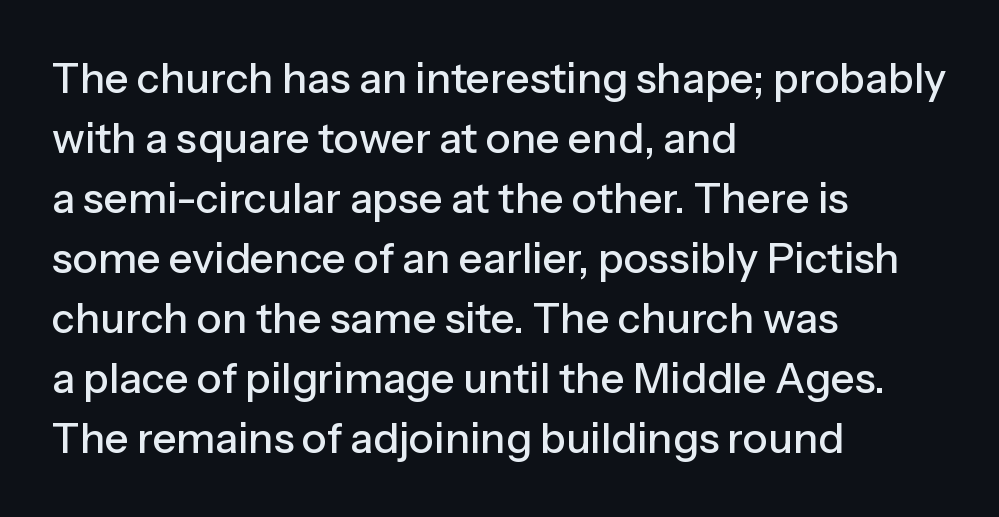
Examine the stroke ends and you'll find no serifs. Standard letterfit; no display-style spreading of the glyphs. Think of a printed novel: that variable character pitch is what you see here. One-word summary of the alignment: left.
